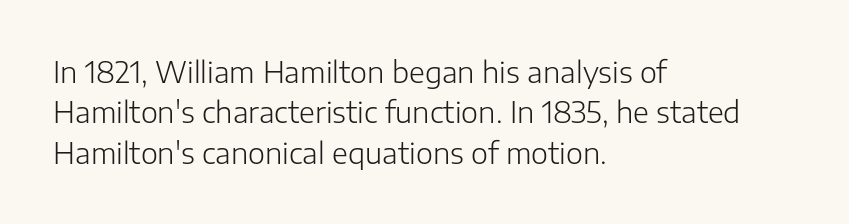
Q: Is the text bold? A: No.
Q: Is the text italic (slanted)? A: No, it is upright.
Q: Is the typeface a serif or a sans-serif typeface? A: Sans-serif.
Q: Is the text underlined? A: No.
Q: How is the paragraph aligned? A: Left-aligned.
Q: Is the spacing between letters normal or unusually wide? A: Normal.
Q: Is the spacing between lines tight, normal or loose? A: Normal.
Q: Width (condensed, normal, or wide)? A: Normal.
Q: Stroke contrast? A: Low.
Q: x-height? A: Medium.
Q: Monospaced? A: No.
